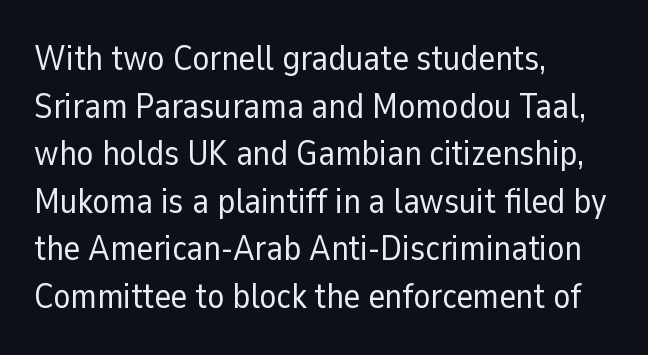
{"serif": "no", "italic": "no", "bold": "no", "weight": "regular", "width": "normal", "stroke_contrast": "low", "x_height": "medium", "monospaced": "no", "underline": "no", "align": "left", "line_spacing": "normal", "line_spacing_ratio": 1.36, "letter_spacing": "normal", "letter_spacing_em": 0.0, "glyph_px": 35}
